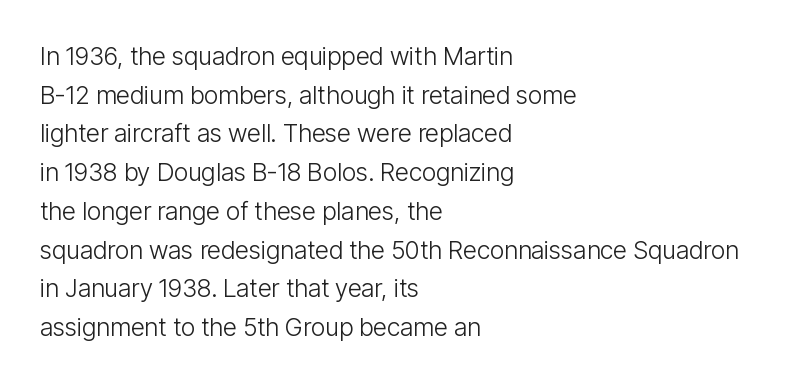
{"italic": "no", "bold": "no", "underline": "no", "align": "left", "line_spacing": "normal", "line_spacing_ratio": 1.55, "letter_spacing": "normal", "letter_spacing_em": 0.0, "glyph_px": 25}
